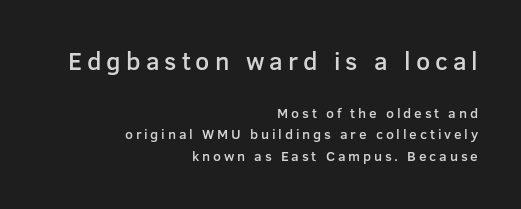
Glance below the letters and you will spot only blank space. Of the two passages, the one on top uses the larger point size. The block of text has a typical density, with ordinary space between rows. A semibold gives these letters moderate extra thickness, short of bold.
